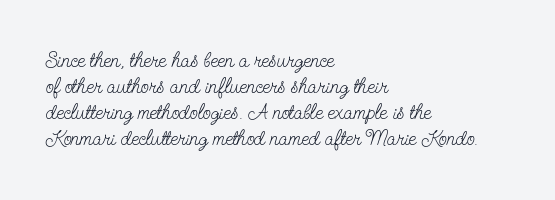
Unmarked baselines from the first word to the last. Students, note that the glyphs here touch the page at normal intervals. Which margin do the lines hug? The left one — the right edge is uneven. The typesetting does not lean heavy: it is not bold.
